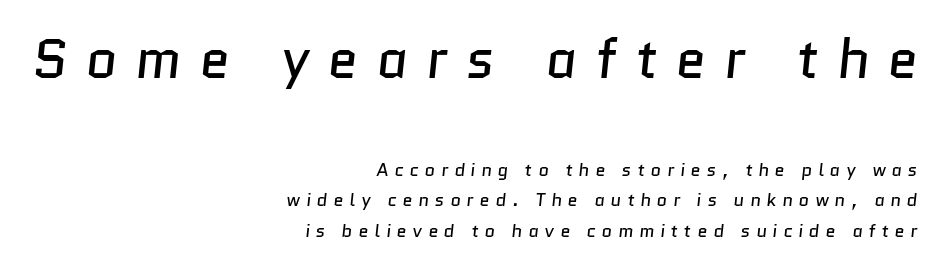
Interline gaps are of average width in this sample. Just letters on the line, the space beneath them empty. Between one letter and the next there's a generous, obvious gap. A quiet, ordinary-to-light weight characterises the typeface. Caption: upper text group enlarged, lower text group reduced. Layout note: lines flush right.
